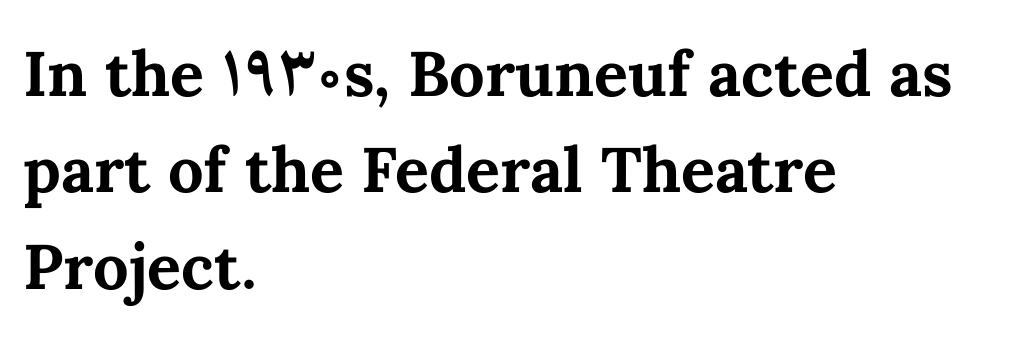
Q: Is the text bold? A: Yes.
Q: Is the text italic (slanted)? A: No, it is upright.
Q: Is the text underlined? A: No.
Q: How is the paragraph aligned? A: Left-aligned.
Q: Is the spacing between letters normal or unusually wide? A: Normal.
Q: Is the spacing between lines tight, normal or loose? A: Normal.
Q: Width (condensed, normal, or wide)? A: Normal.
Q: Stroke contrast? A: Medium.
Q: x-height? A: Medium.
Q: Monospaced? A: No.
